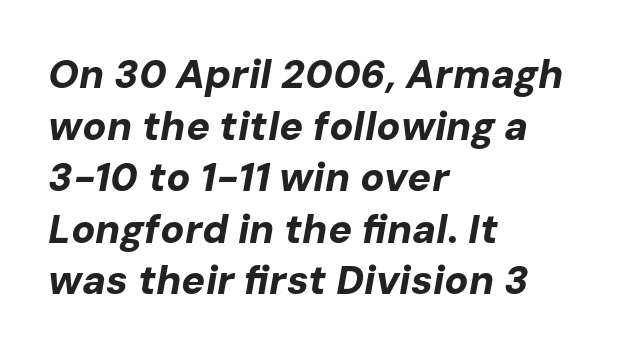
The image shows 40 px bold type, italic (leaning right); set left-aligned, normal line spacing (1.29x), normal letter spacing, not underlined; low stroke contrast and a medium x-height.
